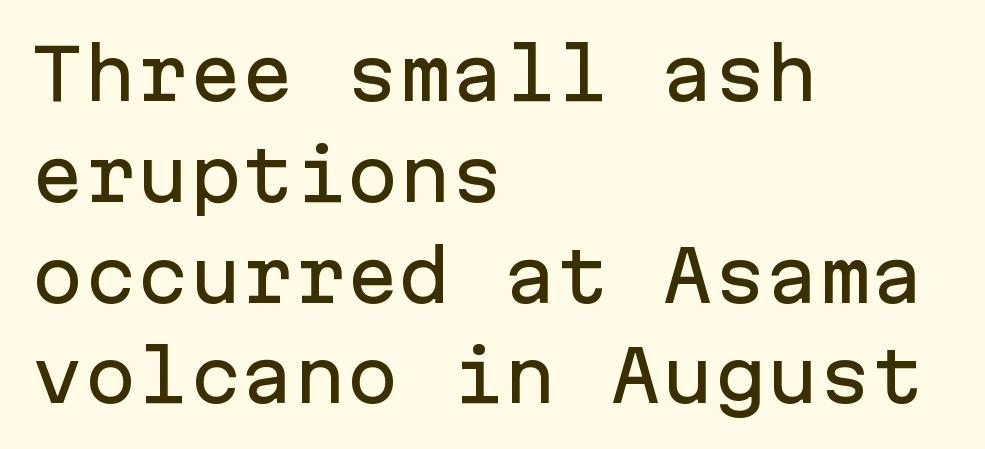
Q: Is the text italic (slanted)? A: No, it is upright.
Q: Is the typeface a serif or a sans-serif typeface? A: Sans-serif.
Q: Is the text underlined? A: No.
Q: How is the paragraph aligned? A: Left-aligned.
Q: Is the spacing between letters normal or unusually wide? A: Normal.
Q: Is the spacing between lines tight, normal or loose? A: Normal.
Q: Width (condensed, normal, or wide)? A: Normal.
Q: Stroke contrast? A: Low.
Q: x-height? A: Medium.
Q: Monospaced? A: Yes.
